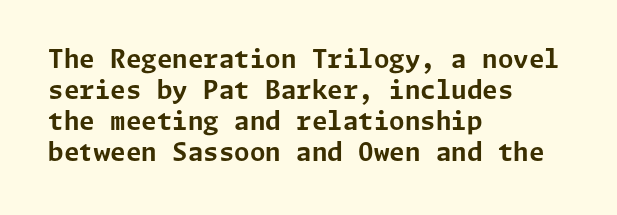
You'd pick this weight for a headline — it's a proper bold. Upright lettering throughout. Nothing unusual about the tracking: characters are spaced as the font intends. Check the space under the baseline: it is left empty.
